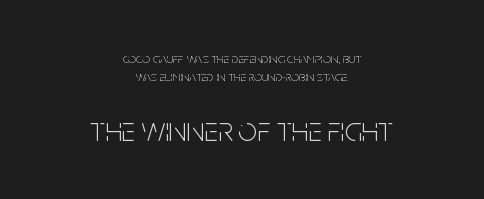
The image shows 34 px light, condensed sans-serif type, upright; set centered, normal line spacing (1.27x), normal letter spacing, not underlined; the second (bottom) block is 2.43x larger; low stroke contrast and a large x-height.
